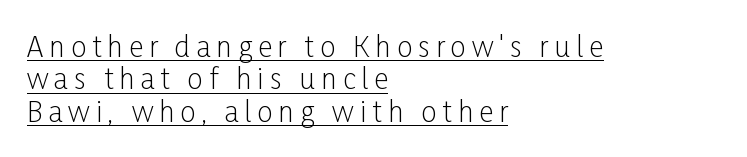
Stems and bowls with no extra thickness — not bold. This sample uses expanded letter spacing, leaving extra air between glyphs. This rendering uses left alignment, leaving the right contour irregular. A rule runs beneath these lines of type. The passage shown is typeset with a sans-serif family. No italicization has been applied; the sample stays upright.
